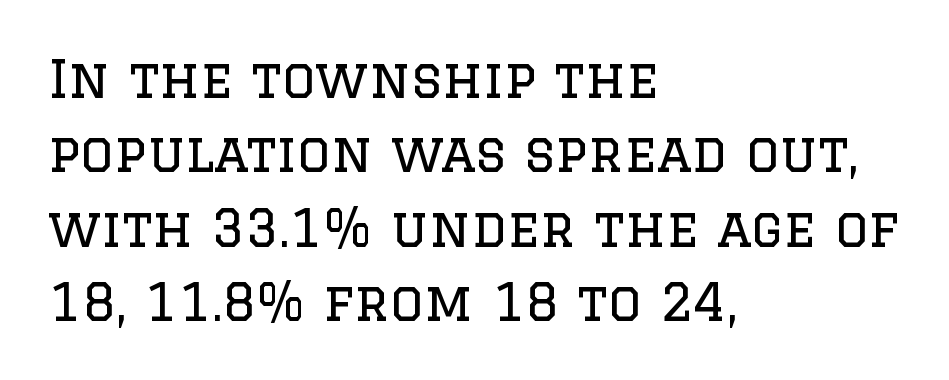
Q: Is the text bold? A: No.
Q: Is the text italic (slanted)? A: No, it is upright.
Q: Is the typeface a serif or a sans-serif typeface? A: Serif.
Q: Is the text underlined? A: No.
Q: How is the paragraph aligned? A: Left-aligned.
Q: Is the spacing between letters normal or unusually wide? A: Normal.
Q: Is the spacing between lines tight, normal or loose? A: Normal.
Q: Width (condensed, normal, or wide)? A: Normal.
Q: Stroke contrast? A: Low.
Q: x-height? A: Large.
Q: Monospaced? A: No.
